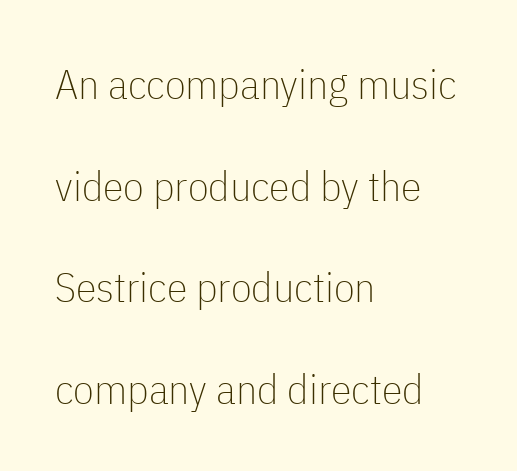
{"serif": "no", "italic": "no", "bold": "no", "weight": "thin", "width": "condensed", "stroke_contrast": "low", "x_height": "medium", "monospaced": "no", "underline": "no", "align": "left", "line_spacing": "loose", "line_spacing_ratio": 2.42, "letter_spacing": "normal", "letter_spacing_em": 0.0, "glyph_px": 42}
